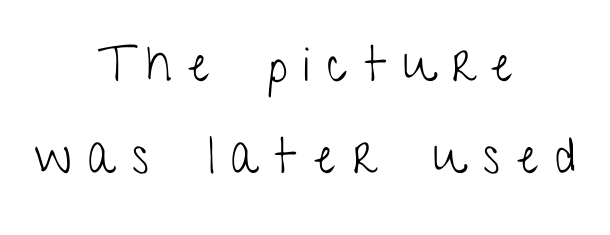
It's the straight-up-and-down kind of type. Layout note: lines centered. A typesetter would call this proportional, since set widths differ per character. Stroke terminals: plain, sans-serif. The specimen omits any rule beneath the text block's lines. The strokes carry an ordinary text weight at most.
